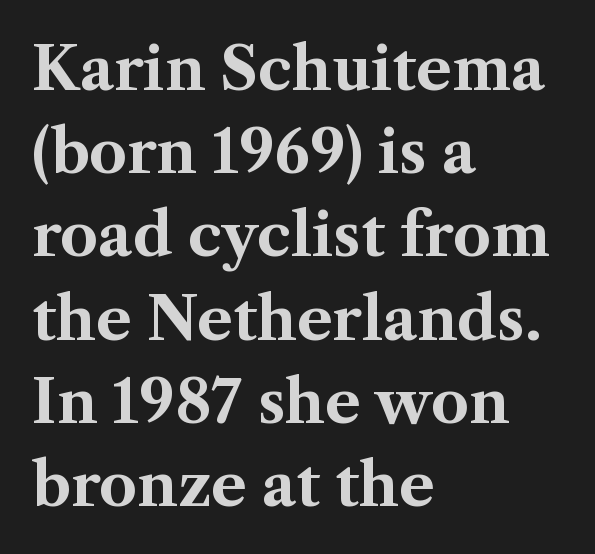
Every stem runs plumb, perpendicular to the baseline. The gap between lines stays unmarked. The lines sit at an ordinary, default distance from one another. This is serif lettering, the kind often seen in printed books. Inter-character spacing is left at the font's built-in metrics.
